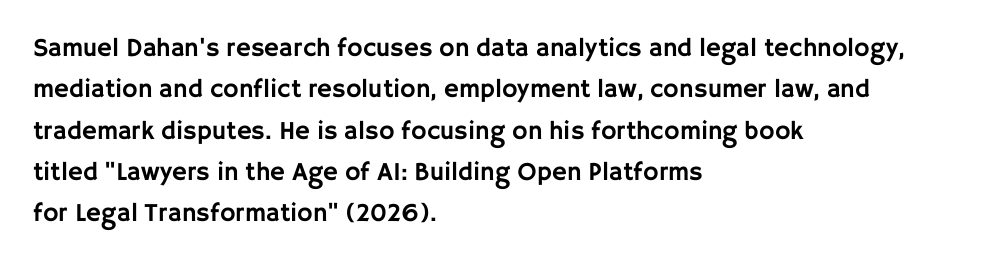
{"italic": "no", "underline": "no", "align": "left", "line_spacing": "normal", "line_spacing_ratio": 1.59, "letter_spacing": "normal", "letter_spacing_em": 0.0, "glyph_px": 26}
